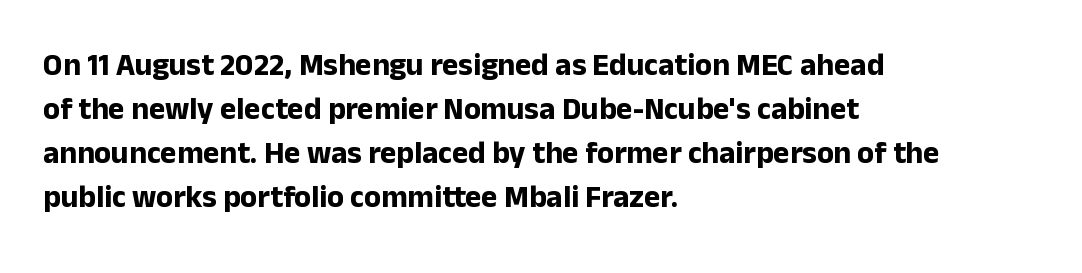
The image shows 31 px bold sans-serif type, upright; set left-aligned, normal line spacing (1.42x), normal letter spacing, not underlined; low stroke contrast and a medium x-height.
